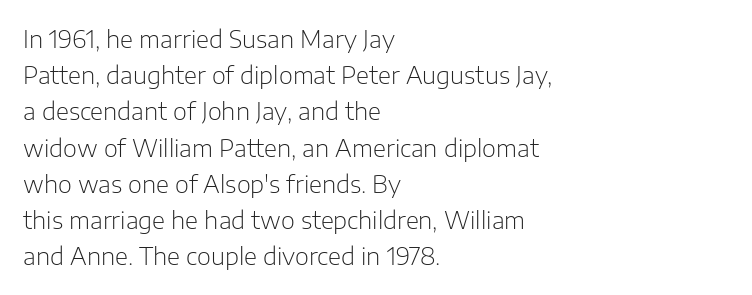
Q: Is the text bold? A: No.
Q: Is the text italic (slanted)? A: No, it is upright.
Q: Is the text underlined? A: No.
Q: How is the paragraph aligned? A: Left-aligned.
Q: Is the spacing between letters normal or unusually wide? A: Normal.
Q: Is the spacing between lines tight, normal or loose? A: Normal.
